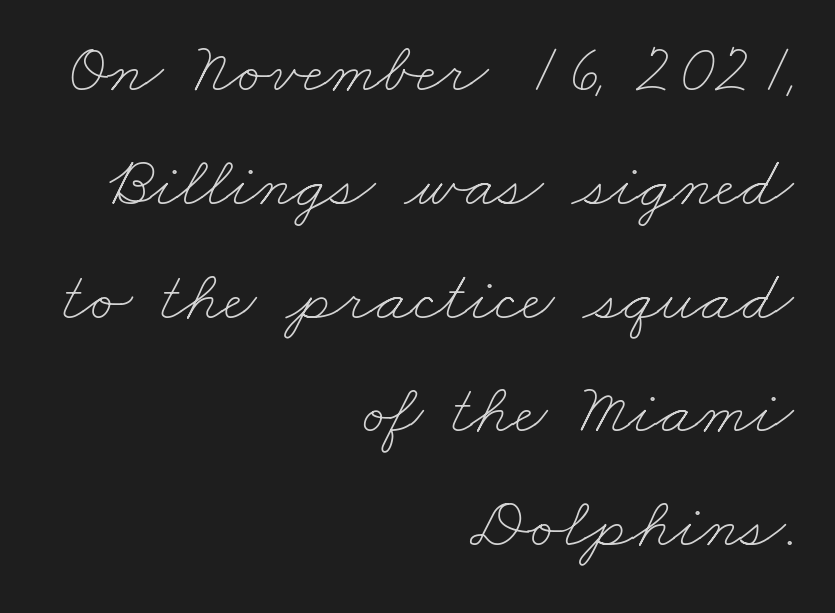
The image shows 72 px thin, wide type; set right-aligned, normal line spacing (1.58x), normal letter spacing, not underlined; low stroke contrast and a small x-height.
